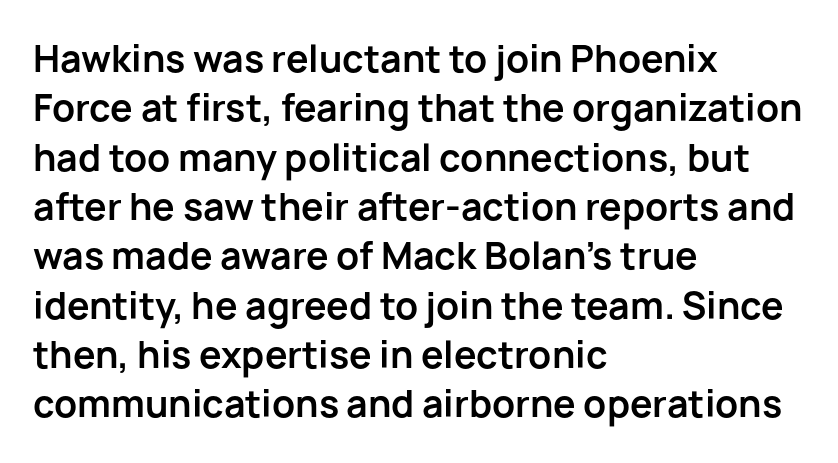
{"serif": "no", "italic": "no", "bold": "yes", "weight": "bold", "width": "normal", "stroke_contrast": "low", "x_height": "medium", "monospaced": "no", "underline": "no", "align": "left", "line_spacing": "normal", "line_spacing_ratio": 1.37, "letter_spacing": "normal", "letter_spacing_em": 0.0, "glyph_px": 36}
